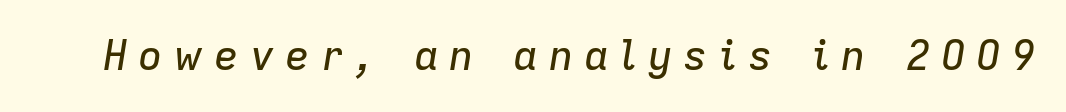
The image shows 41 px text type, italic (leaning right); set unusually wide letter spacing (+0.26 em), not underlined; low stroke contrast and a medium x-height.
